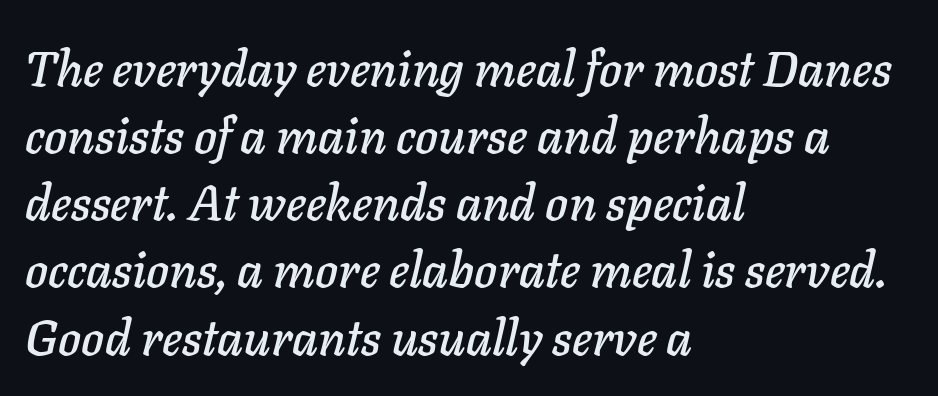
{"italic": "yes", "lean": "right", "slant_degrees": 11, "width": "normal", "stroke_contrast": "low", "x_height": "medium", "monospaced": "no", "underline": "no", "align": "left", "line_spacing": "normal", "line_spacing_ratio": 1.37, "letter_spacing": "normal", "letter_spacing_em": 0.0, "glyph_px": 49}
